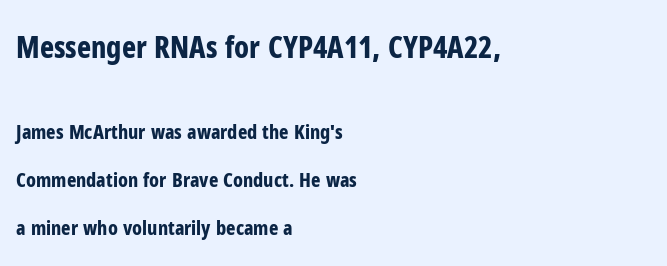
Q: Is the text bold? A: Yes.
Q: Is the text italic (slanted)? A: No, it is upright.
Q: Is the typeface a serif or a sans-serif typeface? A: Sans-serif.
Q: Is the text underlined? A: No.
Q: How is the paragraph aligned? A: Left-aligned.
Q: Is the spacing between letters normal or unusually wide? A: Normal.
Q: Is the spacing between lines tight, normal or loose? A: Loose.
Q: Which block of text is set in a larger size, the first (top) or the second (bottom)? A: The first (top) one.
Q: Width (condensed, normal, or wide)? A: Condensed.
Q: Stroke contrast? A: Low.
Q: x-height? A: Medium.
Q: Monospaced? A: No.
